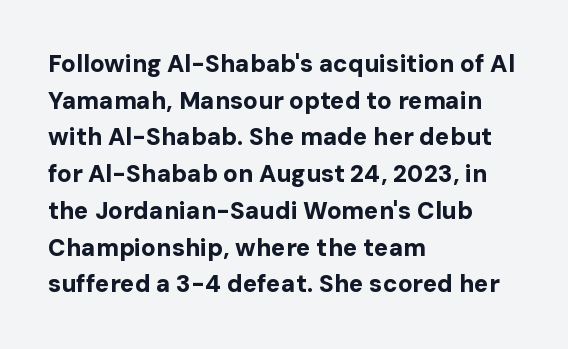
{"italic": "no", "bold": "yes", "underline": "no", "align": "left", "line_spacing": "normal", "line_spacing_ratio": 1.53, "letter_spacing": "normal", "letter_spacing_em": 0.0, "glyph_px": 24}
